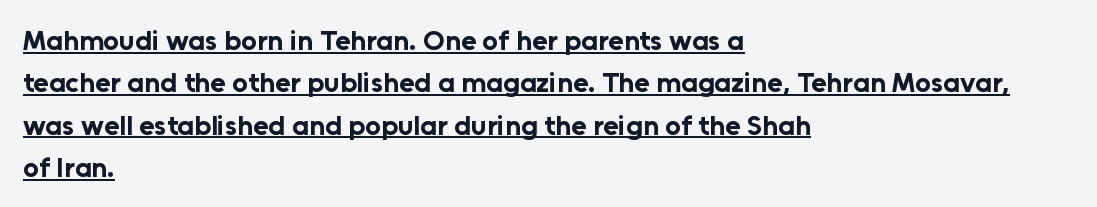
The image shows 28 px bold sans-serif type, upright; set left-aligned, normal line spacing (1.51x), normal letter spacing, underlined; low stroke contrast and a medium x-height.
